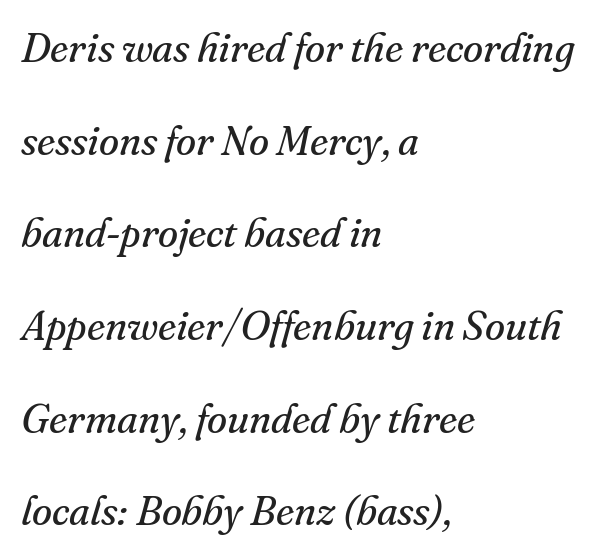
Q: Is the text bold? A: No.
Q: Is the text italic (slanted)? A: Yes, it leans right by about 16 degrees.
Q: Is the typeface a serif or a sans-serif typeface? A: Serif.
Q: Is the text underlined? A: No.
Q: How is the paragraph aligned? A: Left-aligned.
Q: Is the spacing between letters normal or unusually wide? A: Normal.
Q: Is the spacing between lines tight, normal or loose? A: Loose.
Q: Width (condensed, normal, or wide)? A: Normal.
Q: Stroke contrast? A: Medium.
Q: x-height? A: Small.
Q: Monospaced? A: No.
